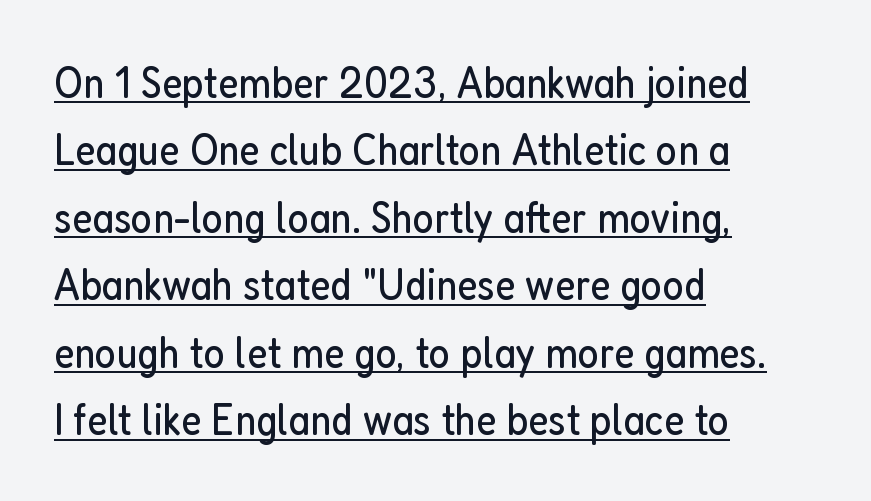
The image shows 45 px regular-weight, condensed sans-serif type, upright; set left-aligned, normal line spacing (1.5x), normal letter spacing, underlined; low stroke contrast and a medium x-height.
